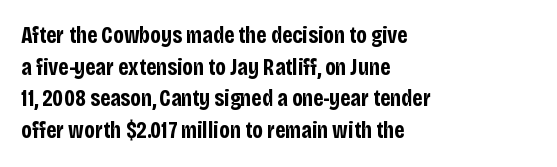
The lines are quadded left. Regular leading. Nothing unusual about the tracking: characters are spaced as the font intends. The font is running at its bold setting. Tall strokes in this sample are plumb rather than angled.
